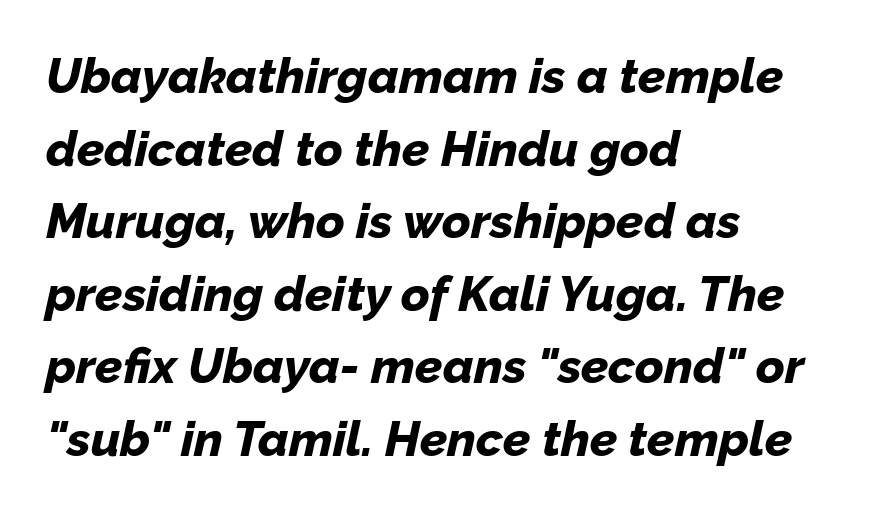
Compared with typical body copy, the letter spacing here is the same. The space between consecutive lines is moderate. Pretty heavy lettering here — definitely bold. Caption: multi-line text, flush left, ragged right. Here the designer chose a conventional face with non-uniform glyph widths.
